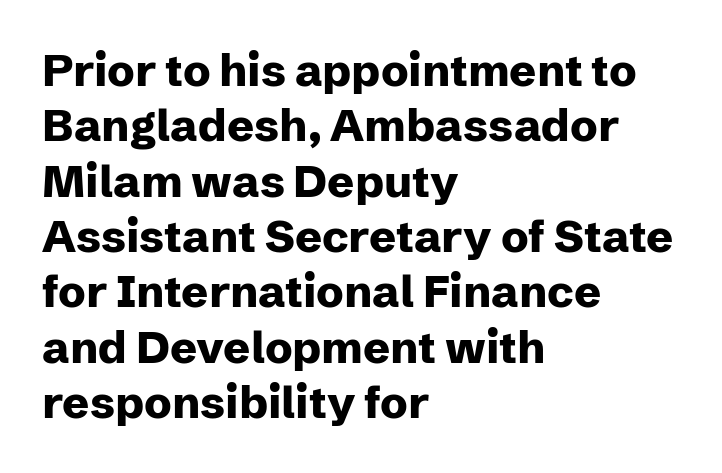
{"serif": "no", "italic": "no", "bold": "yes", "weight": "heavy", "width": "normal", "stroke_contrast": "low", "x_height": "medium", "monospaced": "no", "underline": "no", "align": "left", "line_spacing_ratio": 1.23, "letter_spacing": "normal", "letter_spacing_em": 0.0, "glyph_px": 45}
